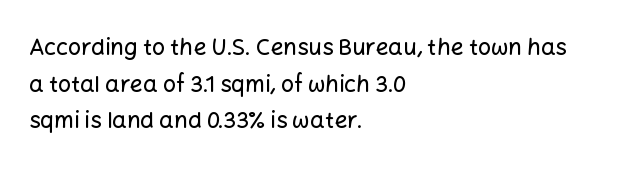
Q: Is the text italic (slanted)? A: No, it is upright.
Q: Is the text underlined? A: No.
Q: How is the paragraph aligned? A: Left-aligned.
Q: Is the spacing between letters normal or unusually wide? A: Normal.
Q: Is the spacing between lines tight, normal or loose? A: Normal.
